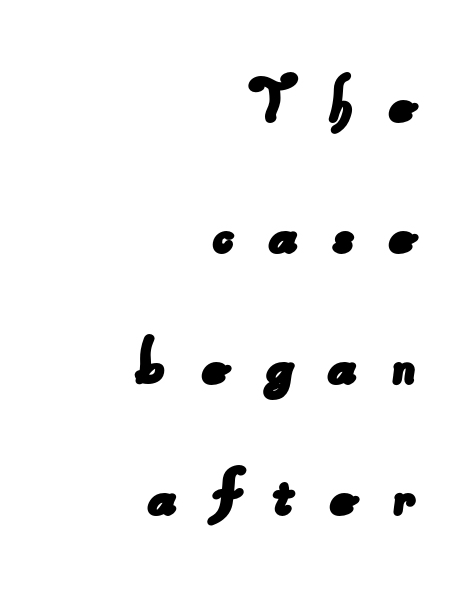
This rendering features lettering with no underline. A sans-serif font was chosen for this passage. Students, note that the glyphs here are deliberately spaced far apart. These lines are rendered in a variable-pitch font.
